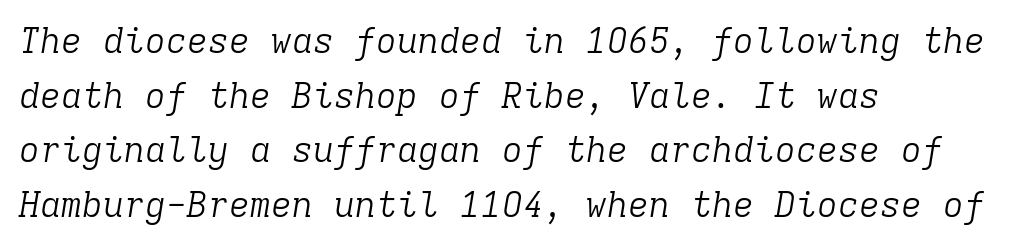
The image shows 35 px light serif type, italic (leaning right), monospaced; set left-aligned, normal line spacing (1.56x), normal letter spacing, not underlined; low stroke contrast and a medium x-height.
